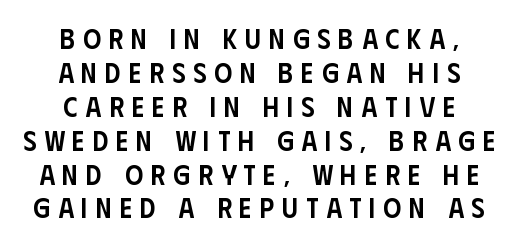
The typeface chosen for these lines omits serifs. The font is running at a semibold setting, under full bold. A roman cut, with each character standing at attention. The face used here is rendered with a markedly widened letterfit. These lines stack symmetrically, like a column narrowing and widening about its center.
